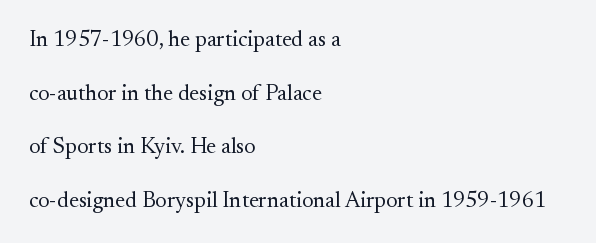
The image shows 22 px text type, upright; set left-aligned, loose line spacing (2.44x), normal letter spacing, not underlined.
